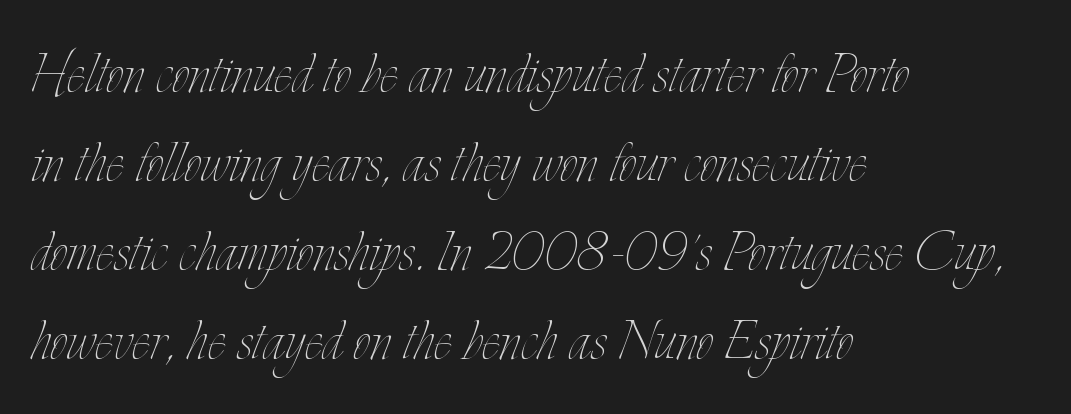
Q: Is the text bold? A: No.
Q: Is the text italic (slanted)? A: Yes.
Q: Is the text underlined? A: No.
Q: How is the paragraph aligned? A: Left-aligned.
Q: Is the spacing between letters normal or unusually wide? A: Normal.
Q: Is the spacing between lines tight, normal or loose? A: Normal.
Q: Width (condensed, normal, or wide)? A: Condensed.
Q: Stroke contrast? A: Low.
Q: x-height? A: Small.
Q: Monospaced? A: No.
